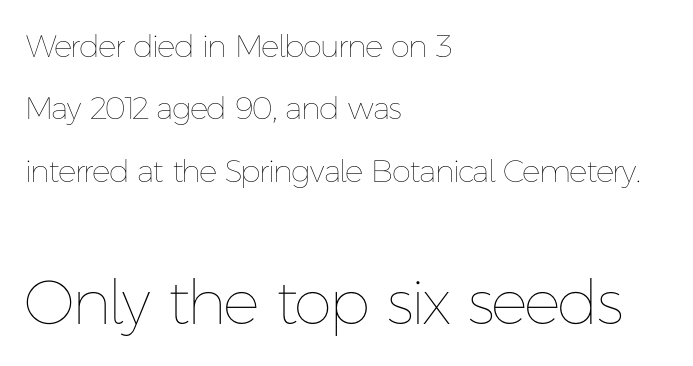
{"italic": "no", "bold": "no", "weight": "thin", "width": "normal", "stroke_contrast": "low", "x_height": "medium", "monospaced": "no", "underline": "no", "align": "left", "line_spacing": "loose", "line_spacing_ratio": 2.01, "letter_spacing": "normal", "letter_spacing_em": 0.0, "larger_block": "second", "size_ratio": 2.0, "glyph_px": 62}
